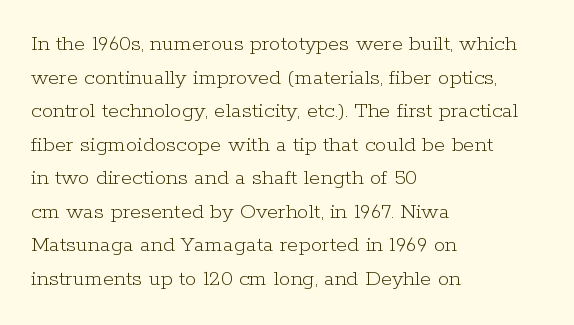
The image shows 23 px text type, upright; set left-aligned, normal line spacing (1.46x), normal letter spacing, not underlined.
